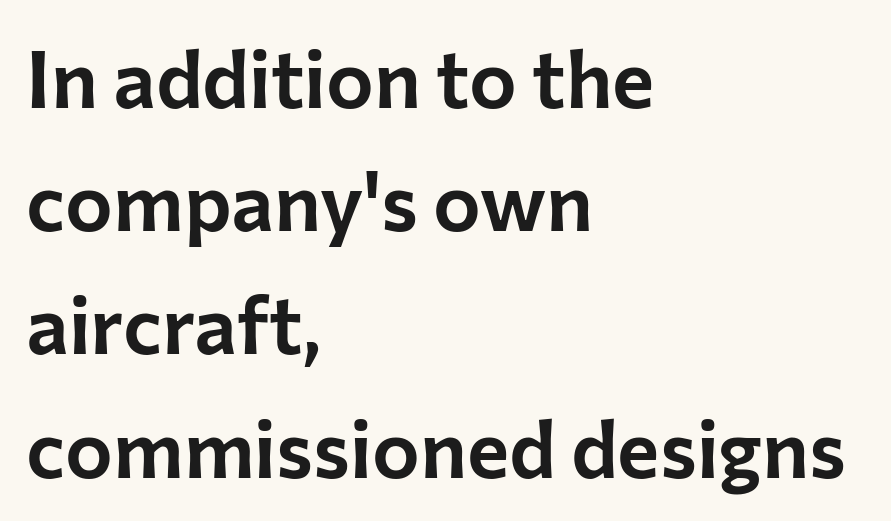
The image shows 80 px sans-serif type, upright; set left-aligned, normal line spacing (1.54x), normal letter spacing, not underlined; low stroke contrast and a medium x-height.
